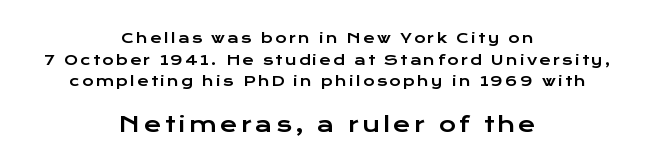
Q: Is the text italic (slanted)? A: No, it is upright.
Q: Is the text underlined? A: No.
Q: How is the paragraph aligned? A: Centered.
Q: Is the spacing between lines tight, normal or loose? A: Normal.
Q: Which block of text is set in a larger size, the first (top) or the second (bottom)? A: The second (bottom) one.
